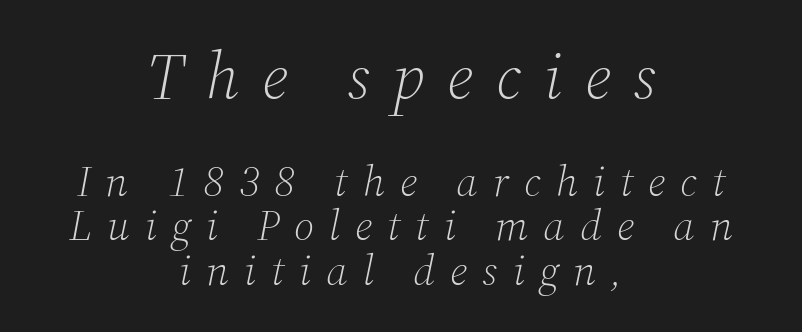
{"serif": "yes", "italic": "yes", "lean": "right", "slant_degrees": 12, "bold": "no", "weight": "light", "width": "normal", "stroke_contrast": "medium", "x_height": "medium", "monospaced": "no", "underline": "no", "align": "center", "line_spacing": "tight", "line_spacing_ratio": 1.04, "letter_spacing": "wide", "letter_spacing_em": 0.35, "larger_block": "first", "size_ratio": 1.51, "glyph_px": 65}
